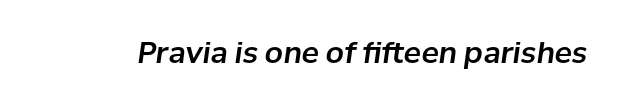
Q: Is the text italic (slanted)? A: Yes, it leans right by about 8 degrees.
Q: Is the text underlined? A: No.
Q: Is the spacing between letters normal or unusually wide? A: Normal.
Q: Width (condensed, normal, or wide)? A: Normal.
Q: Stroke contrast? A: Low.
Q: x-height? A: Medium.
Q: Monospaced? A: No.
